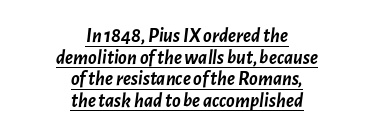
The image shows 20 px bold type, italic (leaning right); set centered, tight line spacing (1.08x), normal letter spacing, underlined.
